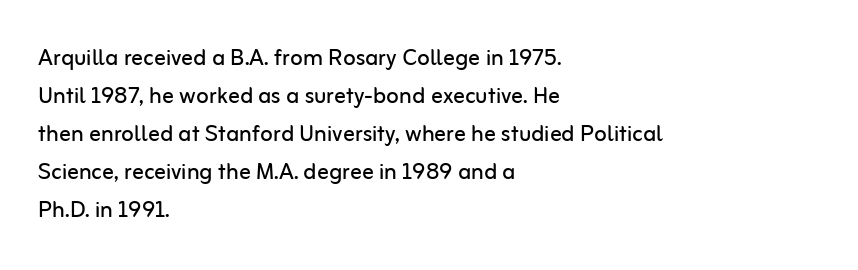
The font sits on the lighter half of the weight spectrum, regular included. The space between consecutive lines is moderate. Proportional: the letters do not fall into vertical columns. Unmarked baselines from the first word to the last.
